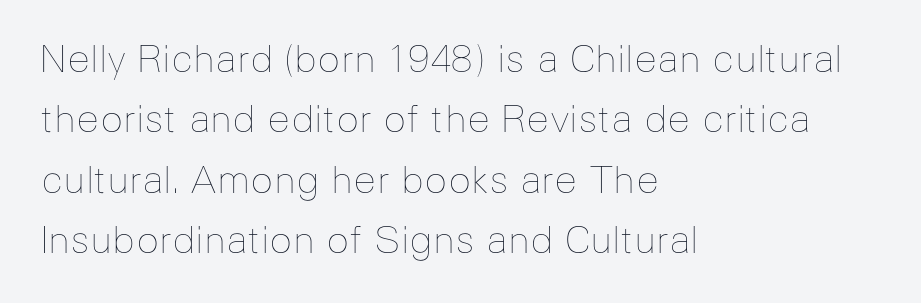
A light-to-regular cut is what we see here. Notice how descenders clear the ascenders below comfortably — that's standard leading. A typesetter would call this zero additional tracking. The lines are quadded left. Plain, unruled lines of type. The face used here is proportionally spaced, like ordinary book or web type.
